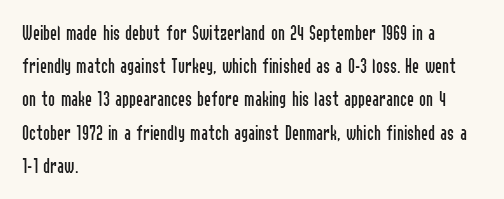
The face looks like a standard text weight, possibly lighter. Short and long lines alike share a common starting point at left. Vertically, the passage feels balanced, rows spaced as you'd expect. A bare baseline throughout the passage. Here the glyphs are tracked normally, forming tight word shapes.
